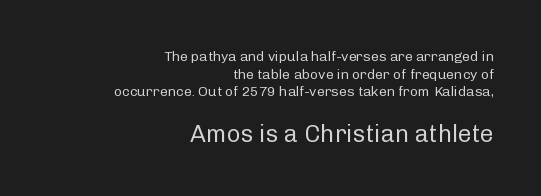
Q: Is the text bold? A: No.
Q: Is the text italic (slanted)? A: No, it is upright.
Q: Is the text underlined? A: No.
Q: How is the paragraph aligned? A: Right-aligned.
Q: Is the spacing between letters normal or unusually wide? A: Normal.
Q: Is the spacing between lines tight, normal or loose? A: Normal.
Q: Which block of text is set in a larger size, the first (top) or the second (bottom)? A: The second (bottom) one.
